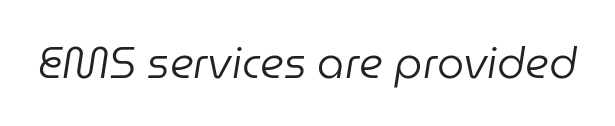
{"italic": "yes", "lean": "right", "slant_degrees": 9, "bold": "no", "weight": "regular", "width": "normal", "stroke_contrast": "low", "x_height": "medium", "monospaced": "no", "underline": "no", "letter_spacing": "normal", "letter_spacing_em": 0.0, "glyph_px": 43}
